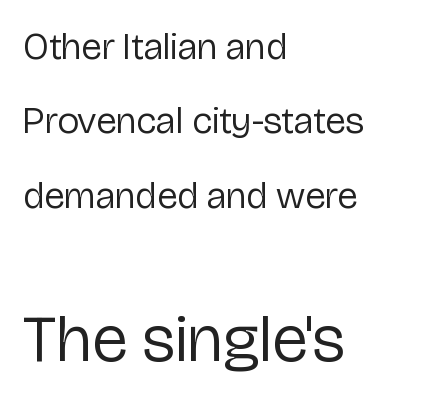
The image shows 66 px regular-weight sans-serif type, upright; set left-aligned, loose line spacing (1.96x), normal letter spacing, not underlined; the second (bottom) block is 1.74x larger; low stroke contrast and a medium x-height.
